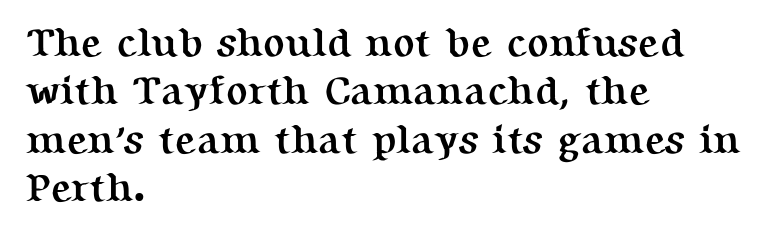
Q: Is the text bold? A: Yes.
Q: Is the text italic (slanted)? A: No, it is upright.
Q: Is the typeface a serif or a sans-serif typeface? A: Serif.
Q: Is the text underlined? A: No.
Q: How is the paragraph aligned? A: Left-aligned.
Q: Is the spacing between letters normal or unusually wide? A: Normal.
Q: Width (condensed, normal, or wide)? A: Normal.
Q: Stroke contrast? A: Medium.
Q: x-height? A: Medium.
Q: Monospaced? A: No.
